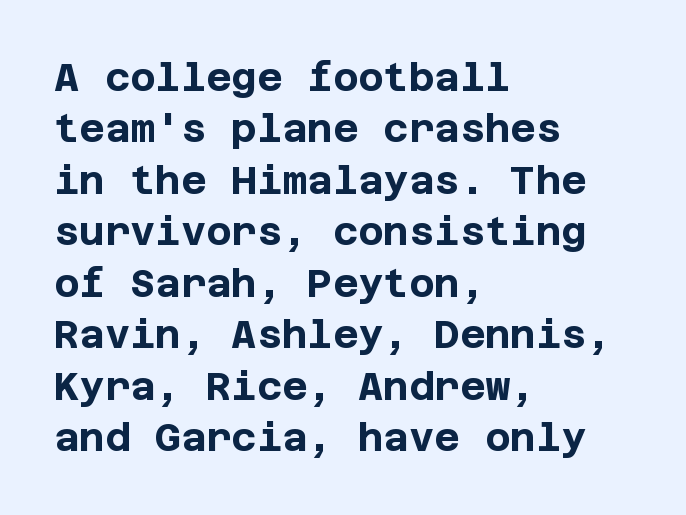
{"serif": "no", "italic": "no", "bold": "yes", "weight": "bold", "width": "normal", "stroke_contrast": "low", "x_height": "large", "underline": "no", "align": "left", "line_spacing": "normal", "line_spacing_ratio": 1.32, "letter_spacing": "normal", "letter_spacing_em": 0.0, "glyph_px": 39}
